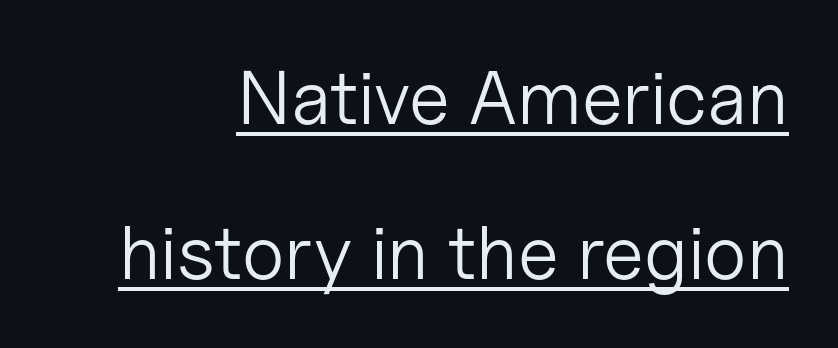
Q: Is the text bold? A: No.
Q: Is the text italic (slanted)? A: No, it is upright.
Q: Is the typeface a serif or a sans-serif typeface? A: Sans-serif.
Q: Is the text underlined? A: Yes.
Q: How is the paragraph aligned? A: Right-aligned.
Q: Is the spacing between letters normal or unusually wide? A: Normal.
Q: Is the spacing between lines tight, normal or loose? A: Loose.
Q: Width (condensed, normal, or wide)? A: Normal.
Q: Stroke contrast? A: Low.
Q: x-height? A: Medium.
Q: Monospaced? A: No.
